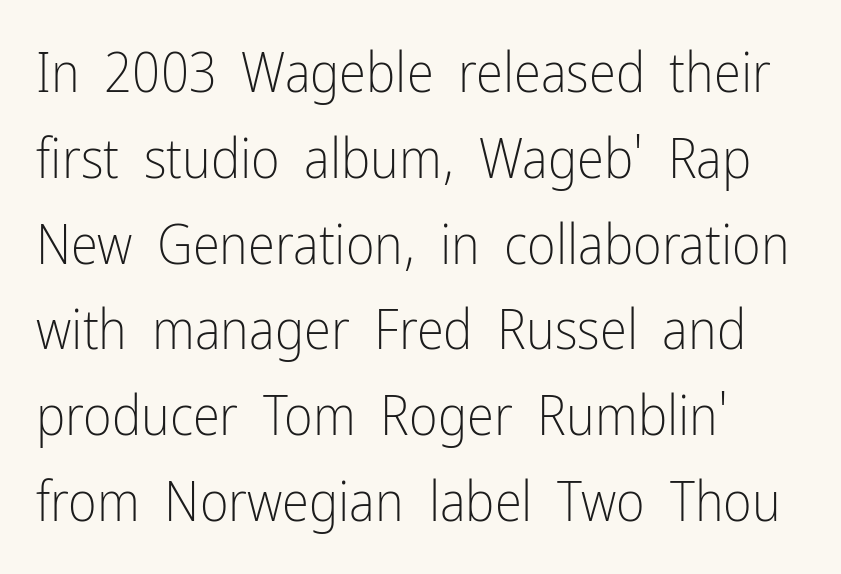
{"serif": "no", "italic": "no", "bold": "no", "weight": "light", "width": "condensed", "stroke_contrast": "low", "x_height": "medium", "monospaced": "no", "underline": "no", "line_spacing": "normal", "line_spacing_ratio": 1.56, "letter_spacing": "normal", "letter_spacing_em": 0.0, "glyph_px": 55}
